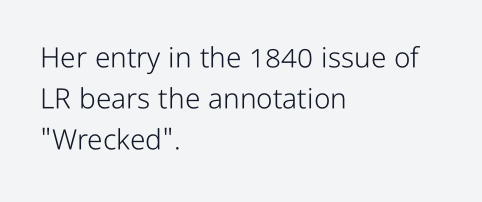
The image shows 28 px light, condensed sans-serif type, upright; set left-aligned, normal line spacing (1.47x), normal letter spacing, not underlined; low stroke contrast and a medium x-height.
